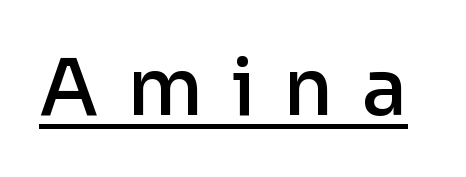
{"serif": "no", "italic": "no", "bold": "semi", "weight": "semibold", "width": "normal", "stroke_contrast": "low", "x_height": "medium", "monospaced": "no", "underline": "yes", "letter_spacing": "wide", "letter_spacing_em": 0.36, "glyph_px": 78}
